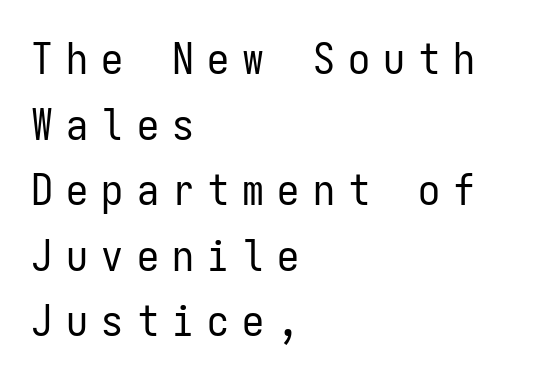
A student would call this left alignment; a typographer would say flush left, rag right. Posture: straight, roman, zero tilt. In terms of letterspacing, this is a distinctly airy, spread setting. You could count columns in this text — the font is strictly monospaced. Does the leading feel generous? No, just average.
